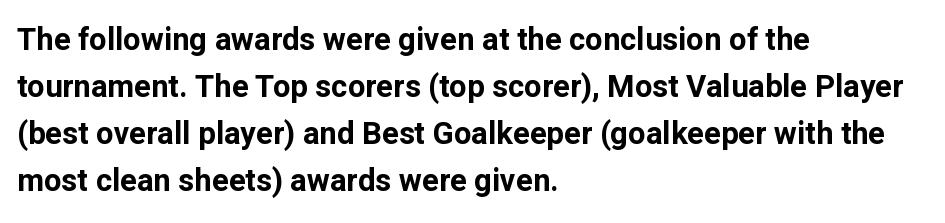
The image shows 31 px bold sans-serif type, upright; set left-aligned, normal line spacing (1.52x), normal letter spacing, not underlined; low stroke contrast and a medium x-height.
